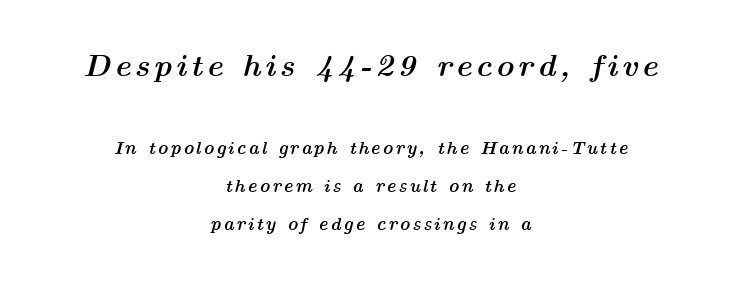
The image shows 31 px semibold, wide type, italic (leaning right); set centered, loose line spacing (2.11x), not underlined; the first (top) block is 1.72x larger; medium stroke contrast and a medium x-height.
